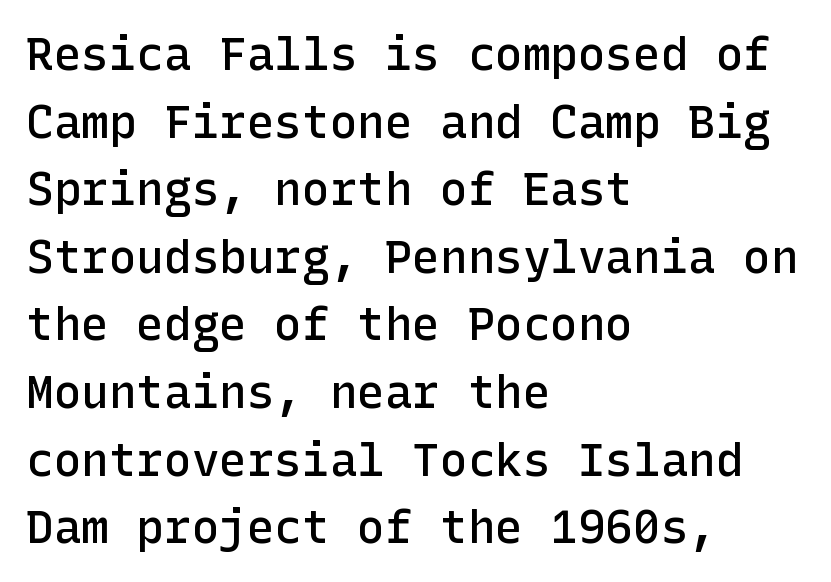
{"serif": "no", "italic": "no", "bold": "semi", "weight": "semibold", "width": "normal", "stroke_contrast": "low", "x_height": "medium", "underline": "no", "align": "left", "line_spacing": "normal", "line_spacing_ratio": 1.47, "letter_spacing": "normal", "letter_spacing_em": 0.0, "glyph_px": 46}
